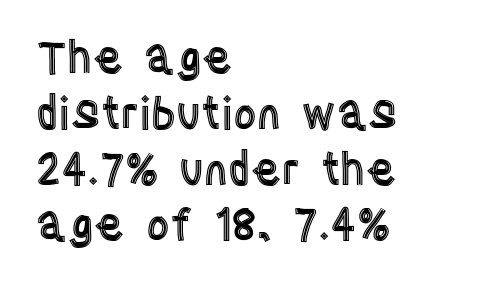
The image shows 45 px condensed type, upright; set left-aligned, line spacing 1.24x, normal letter spacing, not underlined; a large x-height.
